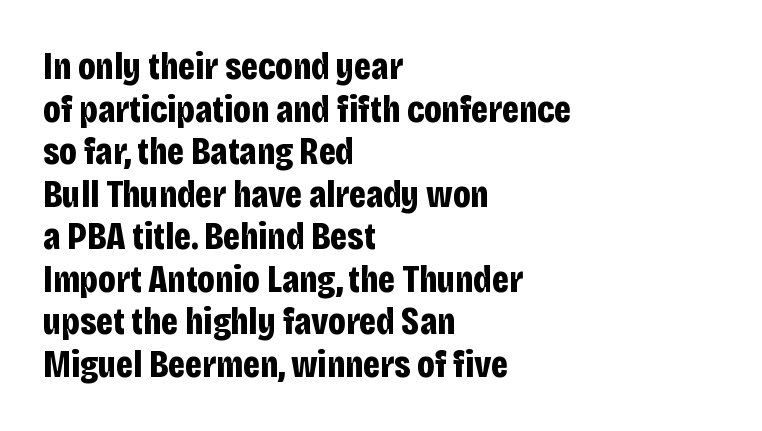
The image shows 38 px bold, condensed sans-serif type, upright; set left-aligned, tight line spacing (1.12x), normal letter spacing, not underlined; low stroke contrast and a large x-height.
